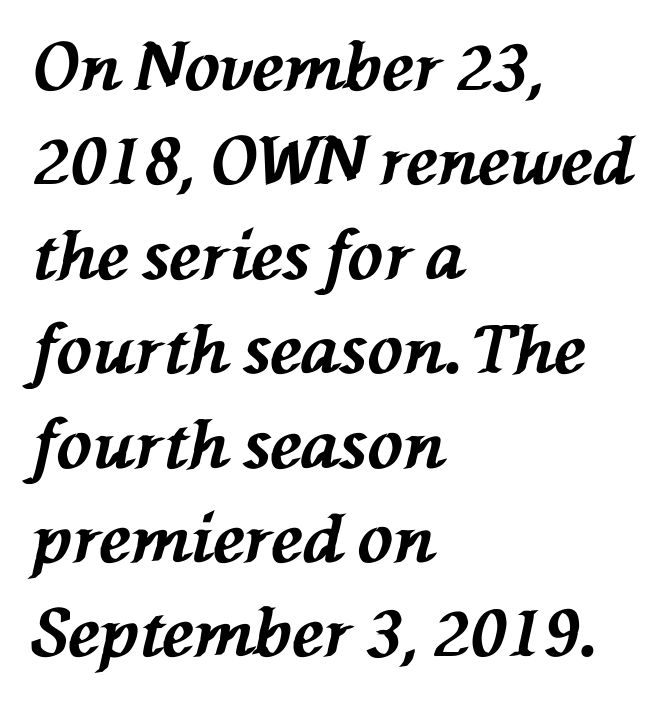
The image shows 66 px bold type, italic (leaning left); set left-aligned, normal line spacing (1.43x), normal letter spacing, not underlined; medium stroke contrast and a medium x-height.
